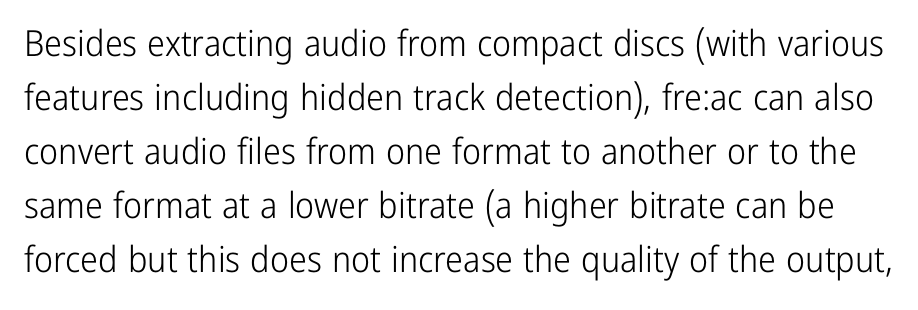
Regarding serifs, this sample does without them. The face used here is rendered with its standard letterfit. The lettering stays uniformly vertical, giving the passage a roman look. The strokes carry an ordinary text weight at most. The space directly below the letters is spotless. Varying glyph widths throughout — classic text-font behaviour.
